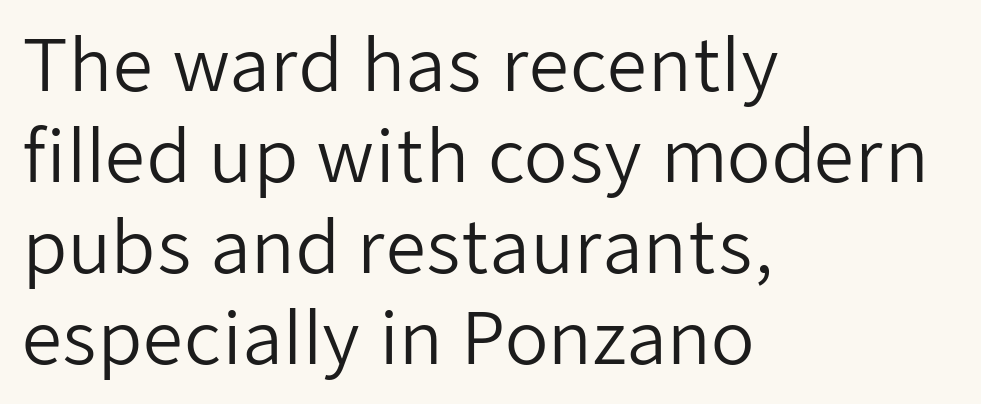
{"serif": "no", "italic": "no", "bold": "no", "weight": "regular", "width": "normal", "stroke_contrast": "low", "x_height": "medium", "monospaced": "no", "underline": "no", "align": "left", "line_spacing": "normal", "line_spacing_ratio": 1.28, "letter_spacing": "normal", "letter_spacing_em": 0.0, "glyph_px": 71}
